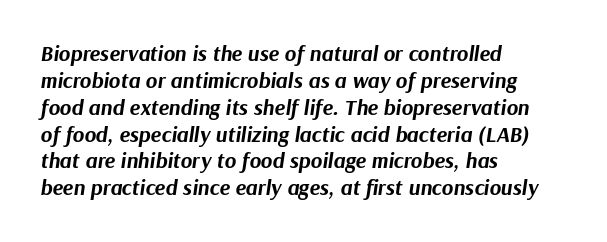
{"italic": "yes", "lean": "right", "slant_degrees": 9, "bold": "yes", "underline": "no", "align": "left", "line_spacing_ratio": 1.22, "letter_spacing": "normal", "letter_spacing_em": 0.0, "glyph_px": 22}
